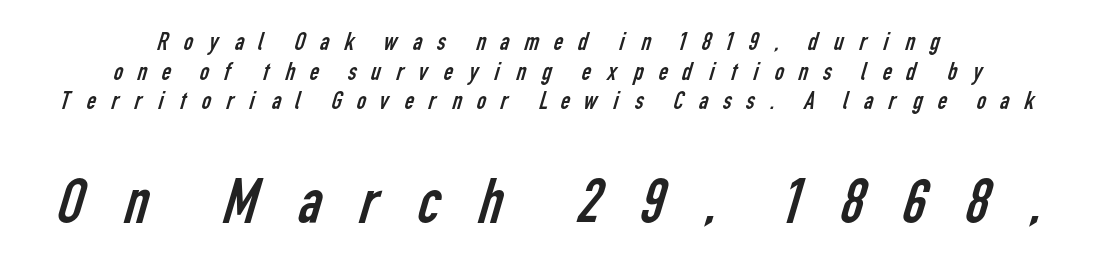
Plain, unruled lines of type. Is this a heavy cut? Hardly; it is regular or lighter. You can tell from the bare stems that sans-serif type was used. Size hierarchy here favors the trailing block over the leading one. The rendering uses natural spacing where letterforms have individual widths. Successive baselines arrive quickly, one right under another.
